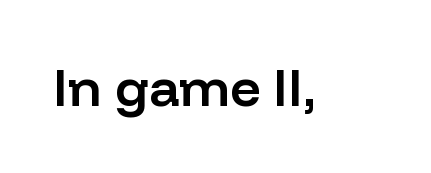
Nope, no serifs anywhere on these letters. Students, note that the glyphs here touch the page at normal intervals. The specimen reads as upright at a glance. Do the characters align in a grid? No, the font is proportional. Underline: absent.
